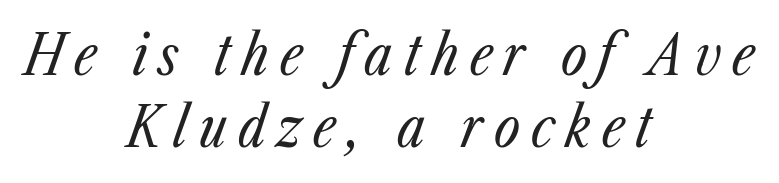
Q: Is the text bold? A: No.
Q: Is the text italic (slanted)? A: Yes, it leans right by about 23 degrees.
Q: Is the text underlined? A: No.
Q: How is the paragraph aligned? A: Centered.
Q: Is the spacing between letters normal or unusually wide? A: Unusually wide.
Q: Is the spacing between lines tight, normal or loose? A: Normal.
Q: Width (condensed, normal, or wide)? A: Condensed.
Q: Stroke contrast? A: Low.
Q: x-height? A: Medium.
Q: Monospaced? A: No.
